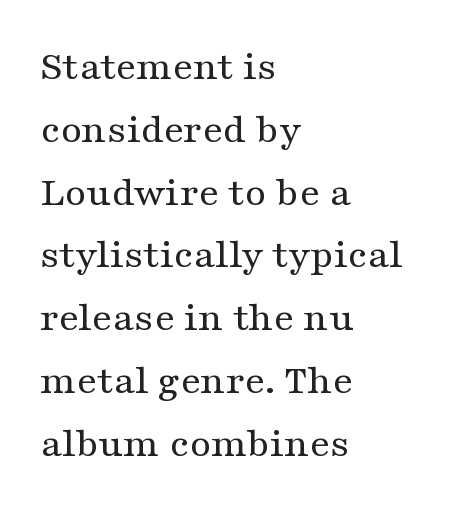
The image shows 43 px regular-weight, wide serif type, upright; set left-aligned, normal line spacing (1.46x), normal letter spacing, not underlined; medium stroke contrast and a medium x-height.
